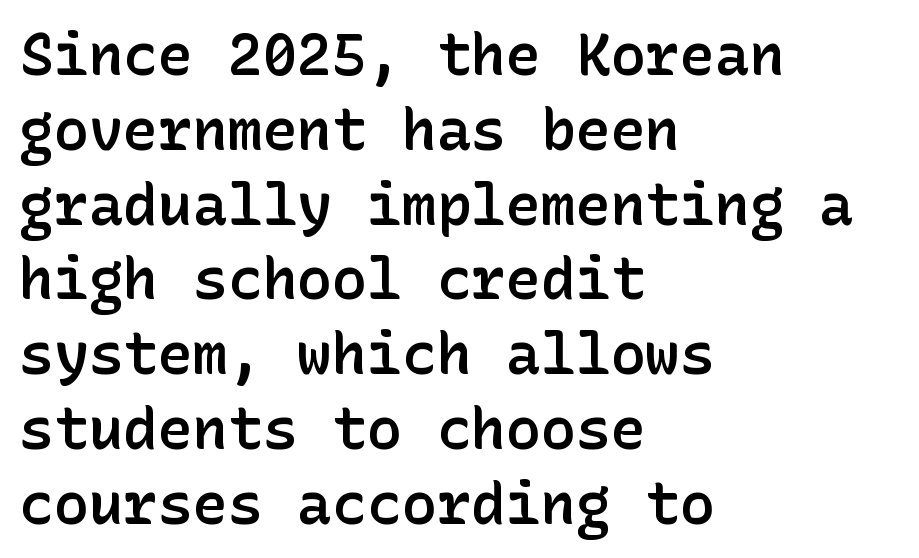
{"serif": "no", "italic": "no", "bold": "semi", "weight": "semibold", "width": "normal", "stroke_contrast": "low", "x_height": "medium", "underline": "no", "align": "left", "line_spacing": "normal", "line_spacing_ratio": 1.29, "letter_spacing": "normal", "letter_spacing_em": 0.0, "glyph_px": 58}
